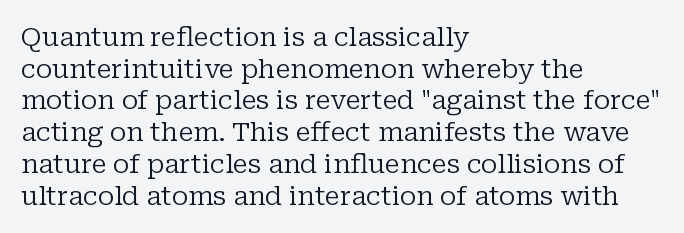
Q: Is the text bold? A: No.
Q: Is the text italic (slanted)? A: No, it is upright.
Q: Is the text underlined? A: No.
Q: How is the paragraph aligned? A: Left-aligned.
Q: Is the spacing between letters normal or unusually wide? A: Normal.
